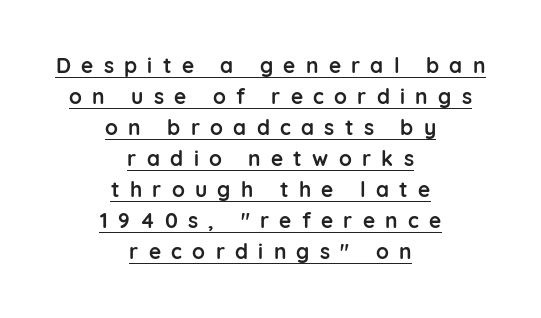
Underlined type. This rendering uses center alignment, leaving both contours irregular but symmetric. Horizontal bands of white between lines are of average thickness. When letters stand straight like this, we call the style roman or upright. Inter-character spacing is expanded well beyond the font's built-in metrics.
